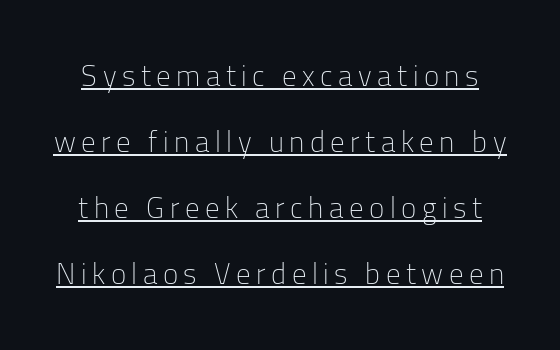
Regarding serifs, this sample does without them. Compared with a typical body face, this is equally light or lighter still. A roman cut, with each character standing at attention. Think of a printed novel: that variable character pitch is what you see here. Decoration check: the copy is underlined.
